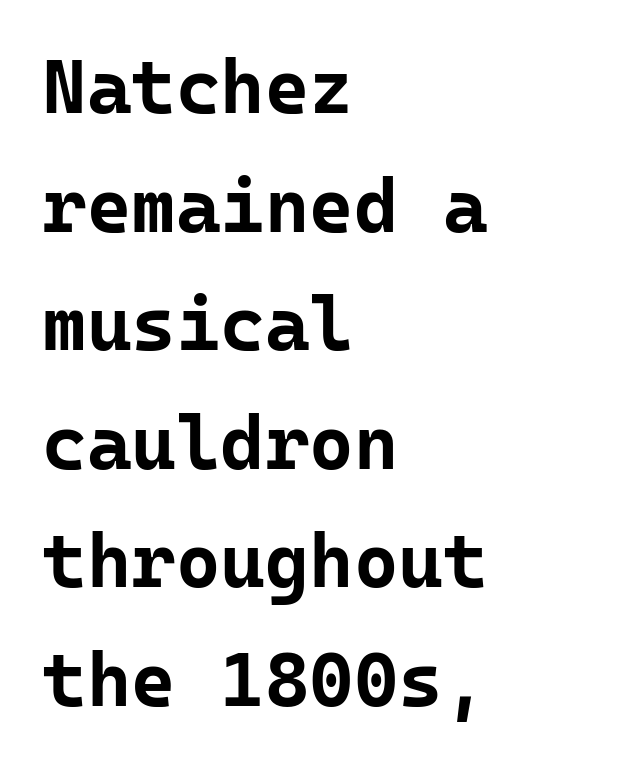
Q: Is the text bold? A: Yes.
Q: Is the text italic (slanted)? A: No, it is upright.
Q: Is the typeface a serif or a sans-serif typeface? A: Sans-serif.
Q: Is the text underlined? A: No.
Q: How is the paragraph aligned? A: Left-aligned.
Q: Is the spacing between letters normal or unusually wide? A: Normal.
Q: Is the spacing between lines tight, normal or loose? A: Normal.
Q: Width (condensed, normal, or wide)? A: Normal.
Q: Stroke contrast? A: Low.
Q: x-height? A: Medium.
Q: Monospaced? A: Yes.
